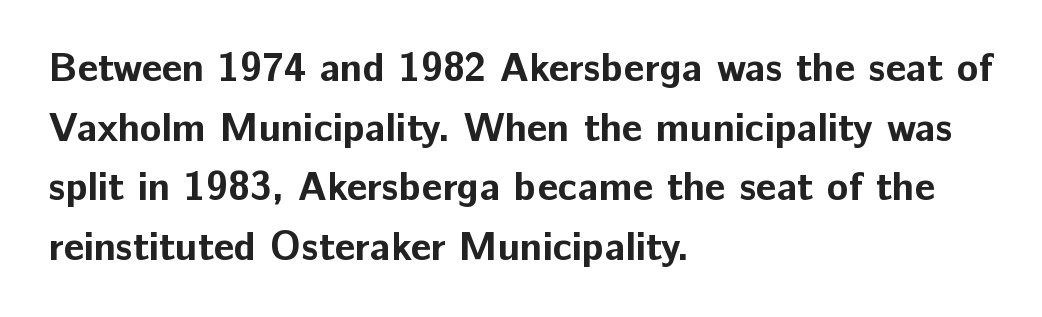
The image shows 40 px bold sans-serif type, upright; set left-aligned, normal line spacing (1.49x), normal letter spacing, not underlined; low stroke contrast and a medium x-height.
